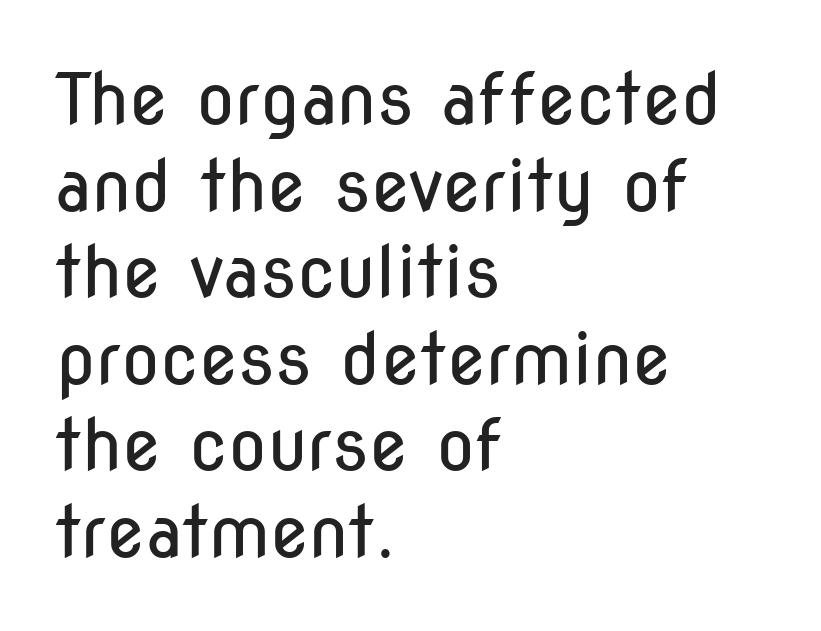
Between one letter and the next there's only the usual sliver of space. The strip under each line holds only bare page. Note: no serifs on the glyphs. The rendering uses natural spacing where letterforms have individual widths.
